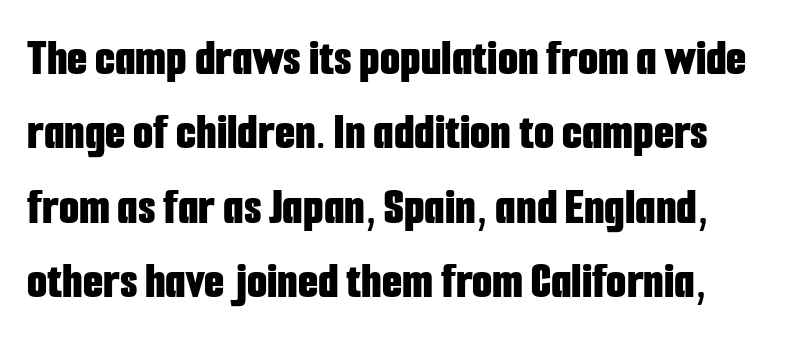
Q: Is the text bold? A: Yes.
Q: Is the text italic (slanted)? A: No, it is upright.
Q: Is the typeface a serif or a sans-serif typeface? A: Sans-serif.
Q: Is the text underlined? A: No.
Q: Is the spacing between letters normal or unusually wide? A: Normal.
Q: Is the spacing between lines tight, normal or loose? A: Normal.
Q: Width (condensed, normal, or wide)? A: Condensed.
Q: Stroke contrast? A: Low.
Q: x-height? A: Medium.
Q: Monospaced? A: No.
